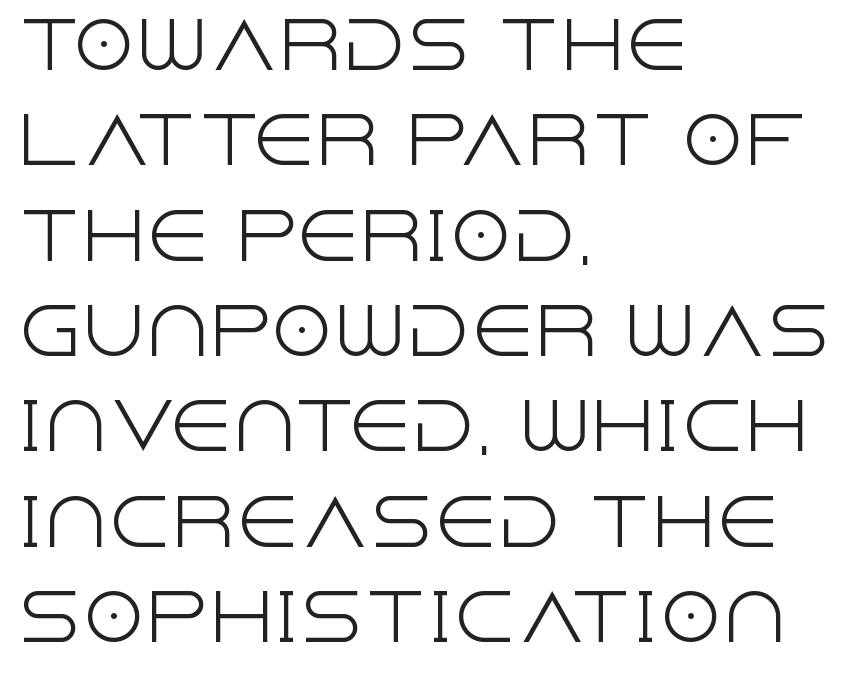
Caption: multi-line text, flush left, ragged right. These lines are rendered in a variable-pitch font. The typography opts for an upright posture over an oblique one. The characters display no serif detailing; their extremities are plain. No letter is thick-stroked: the sample isn't bold. Unmarked baselines from the first word to the last.
